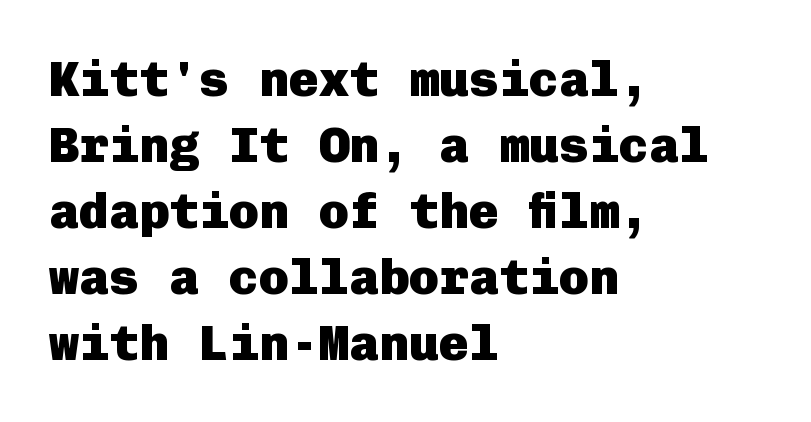
The image shows 50 px heavy sans-serif type, upright; set left-aligned, normal line spacing (1.32x), normal letter spacing, not underlined; low stroke contrast and a medium x-height.
